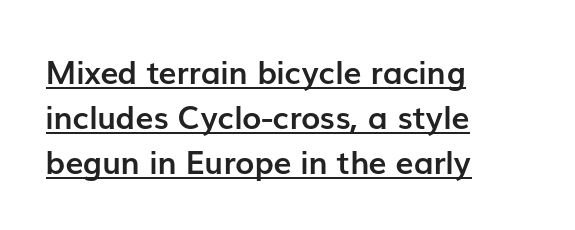
The image shows 32 px semibold sans-serif type, upright; set left-aligned, normal line spacing (1.4x), normal letter spacing, underlined; low stroke contrast and a medium x-height.
